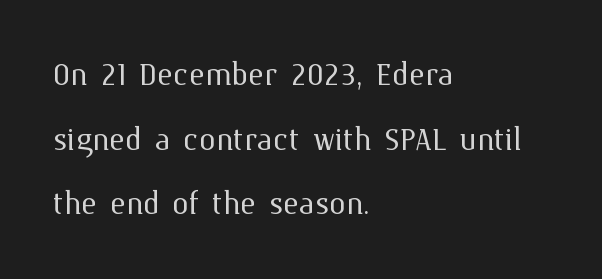
Q: Is the text bold? A: No.
Q: Is the text italic (slanted)? A: No, it is upright.
Q: Is the text underlined? A: No.
Q: How is the paragraph aligned? A: Left-aligned.
Q: Is the spacing between letters normal or unusually wide? A: Normal.
Q: Is the spacing between lines tight, normal or loose? A: Normal.
Q: Width (condensed, normal, or wide)? A: Normal.
Q: Stroke contrast? A: Medium.
Q: x-height? A: Medium.
Q: Monospaced? A: No.
